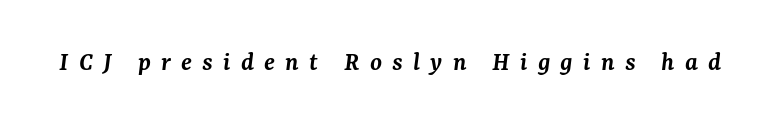
Q: Is the text bold? A: Semi-bold.
Q: Is the text italic (slanted)? A: Yes, it leans right by about 7 degrees.
Q: Is the text underlined? A: No.
Q: Is the spacing between letters normal or unusually wide? A: Unusually wide.
